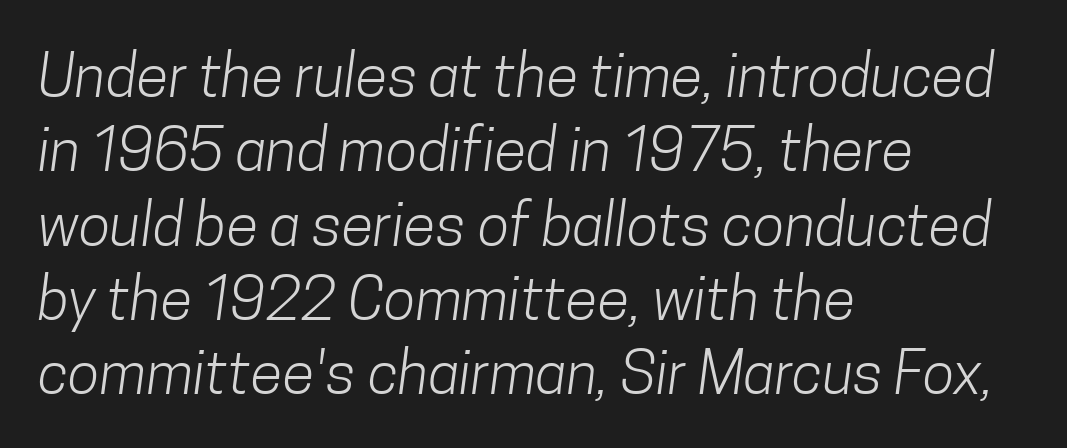
Q: Is the text bold? A: No.
Q: Is the typeface a serif or a sans-serif typeface? A: Sans-serif.
Q: Is the text underlined? A: No.
Q: How is the paragraph aligned? A: Left-aligned.
Q: Is the spacing between letters normal or unusually wide? A: Normal.
Q: Is the spacing between lines tight, normal or loose? A: Normal.
Q: Width (condensed, normal, or wide)? A: Condensed.
Q: Stroke contrast? A: Low.
Q: x-height? A: Medium.
Q: Monospaced? A: No.
